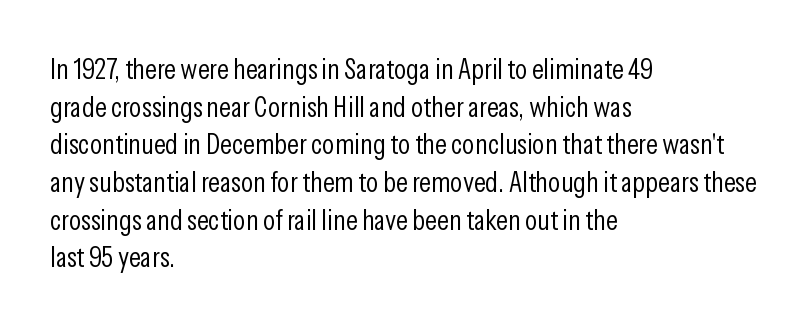
{"serif": "no", "italic": "no", "bold": "no", "weight": "light", "width": "condensed", "stroke_contrast": "low", "x_height": "medium", "monospaced": "no", "underline": "no", "align": "left", "line_spacing": "normal", "line_spacing_ratio": 1.3, "letter_spacing": "normal", "letter_spacing_em": 0.0, "glyph_px": 29}
